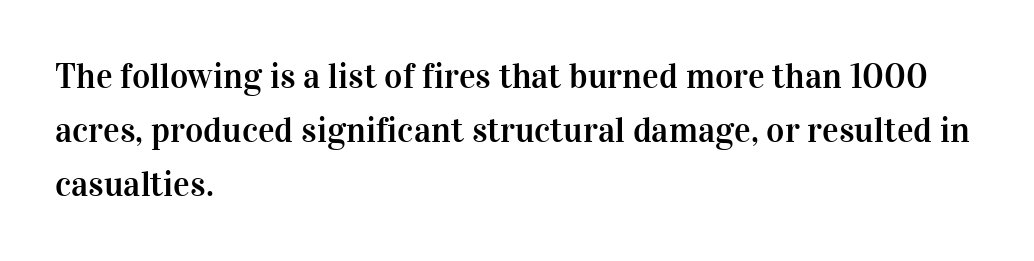
The image shows 35 px serif type, upright; set left-aligned, normal line spacing (1.54x), normal letter spacing, not underlined; high stroke contrast and a medium x-height.
